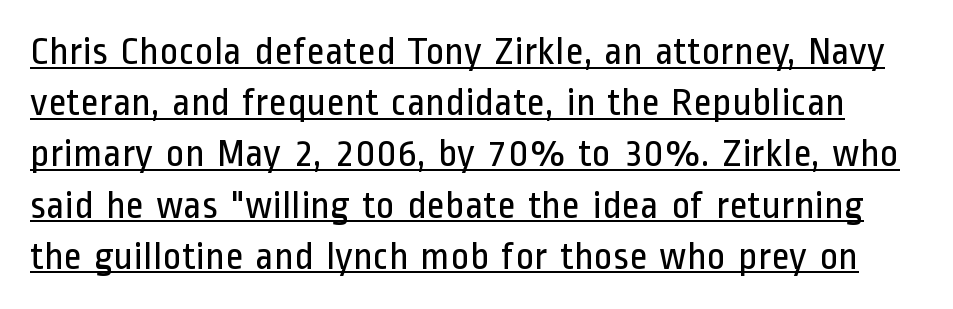
Q: Is the text bold? A: No.
Q: Is the text italic (slanted)? A: No, it is upright.
Q: Is the typeface a serif or a sans-serif typeface? A: Sans-serif.
Q: Is the text underlined? A: Yes.
Q: Is the spacing between letters normal or unusually wide? A: Normal.
Q: Is the spacing between lines tight, normal or loose? A: Normal.
Q: Width (condensed, normal, or wide)? A: Condensed.
Q: Stroke contrast? A: Low.
Q: x-height? A: Medium.
Q: Monospaced? A: No.
